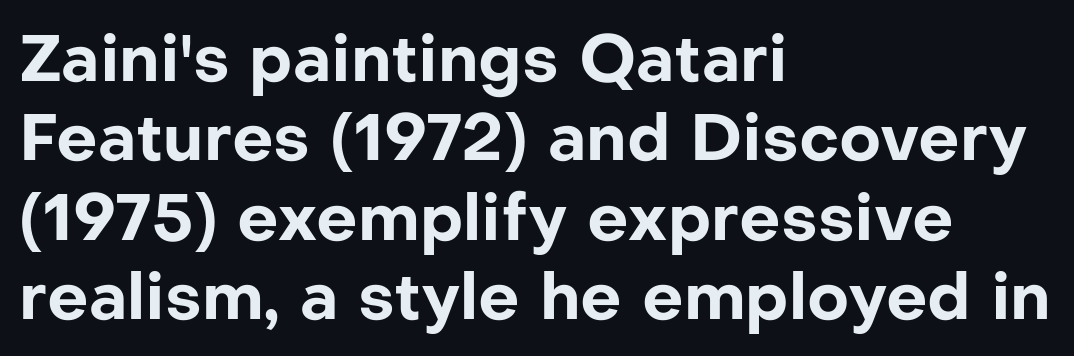
The image shows 65 px bold sans-serif type, upright; set left-aligned, line spacing 1.22x, normal letter spacing, not underlined; low stroke contrast and a medium x-height.
